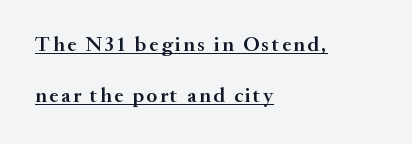
The lines are spread far apart with generous leading. The passage shown is underscored from start to finish. Short and long lines alike share a common starting point at left. Slightly chunky letters — semibold, I'd say, not full bold. The specimen reads as upright at a glance.
